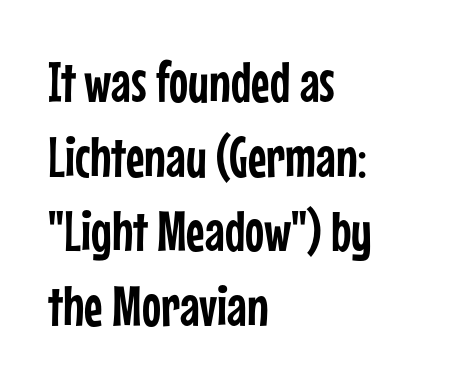
The letters advance in unequal steps, a hallmark of proportional type. If you drew a ruler down the left edge, every line would touch it. You could call the tracking neutral — neither tight nor loose. Regarding leading, the lines here are spaced in the standard way. Are there feet on the stems? There aren't — it's a sans. Quick note: not italic, upright.
